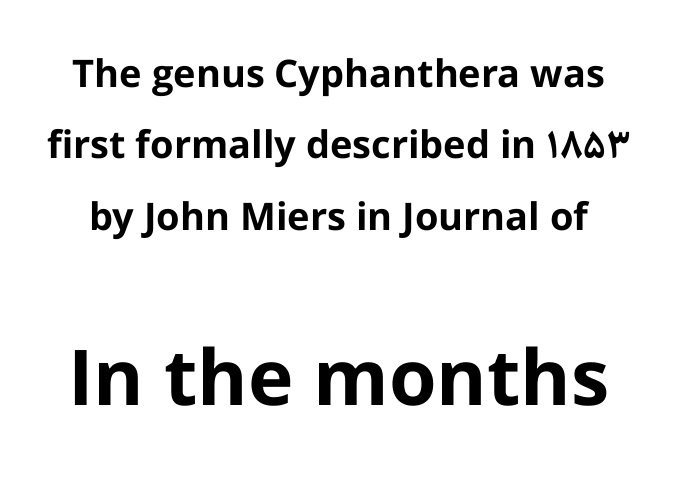
In terms of posture, this sample is upright. The emphasis by scale lands on block number two, below. These lines are rendered in a variable-pitch font. Words appear dense and cohesive because spacing is normal. I'd describe the lettering as bold — thick and assertive.
